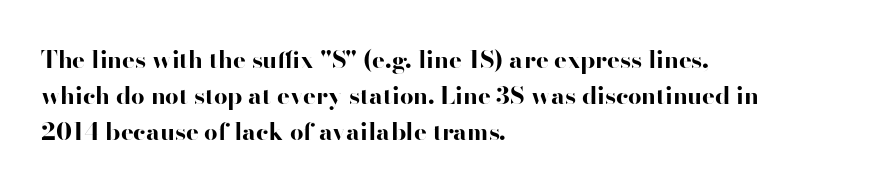
Q: Is the text bold? A: Yes.
Q: Is the text italic (slanted)? A: No, it is upright.
Q: Is the text underlined? A: No.
Q: How is the paragraph aligned? A: Left-aligned.
Q: Is the spacing between letters normal or unusually wide? A: Normal.
Q: Is the spacing between lines tight, normal or loose? A: Normal.
